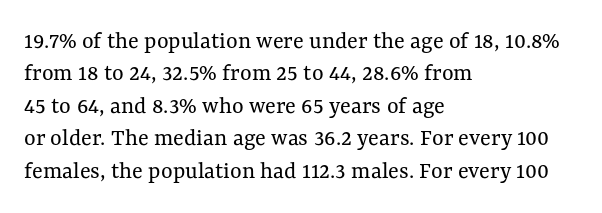
Q: Is the text bold? A: No.
Q: Is the text italic (slanted)? A: No, it is upright.
Q: Is the text underlined? A: No.
Q: How is the paragraph aligned? A: Left-aligned.
Q: Is the spacing between letters normal or unusually wide? A: Normal.
Q: Is the spacing between lines tight, normal or loose? A: Normal.
